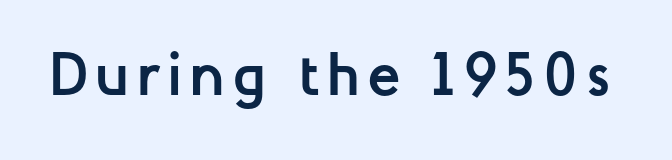
Each glyph is drawn with heavy, bold strokes. Each letter's strokes conclude bluntly, with no projecting serifs. The passage shown is typed in a proportional face where columns would drift. This is the regular roman posture of the typeface. This rendering features lettering with no underline.
